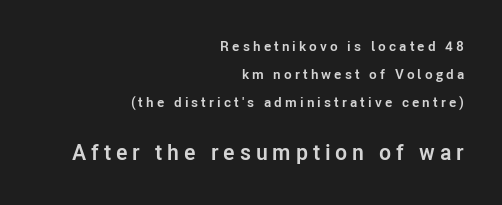
The image shows 22 px bold type, upright; set right-aligned, loose line spacing (1.99x), unusually wide letter spacing (+0.22 em), not underlined; the second (bottom) block is 1.57x larger.
